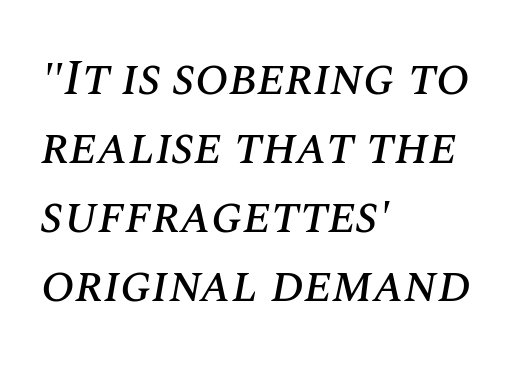
{"italic": "yes", "lean": "right", "slant_degrees": 10, "width": "normal", "stroke_contrast": "medium", "x_height": "large", "monospaced": "no", "underline": "no", "align": "left", "line_spacing": "normal", "line_spacing_ratio": 1.38, "letter_spacing": "normal", "letter_spacing_em": 0.0, "glyph_px": 50}
